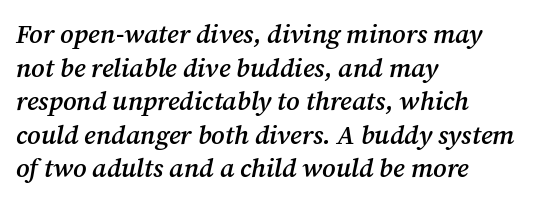
Q: Is the text bold? A: Semi-bold.
Q: Is the text italic (slanted)? A: Yes, it leans right by about 12 degrees.
Q: Is the text underlined? A: No.
Q: How is the paragraph aligned? A: Left-aligned.
Q: Is the spacing between letters normal or unusually wide? A: Normal.
Q: Is the spacing between lines tight, normal or loose? A: Normal.
